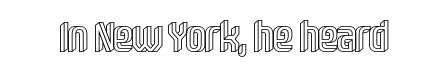
Q: Is the text italic (slanted)? A: No, it is upright.
Q: Is the text underlined? A: No.
Q: Is the spacing between letters normal or unusually wide? A: Normal.
Q: Width (condensed, normal, or wide)? A: Condensed.
Q: x-height? A: Large.
Q: Monospaced? A: No.
